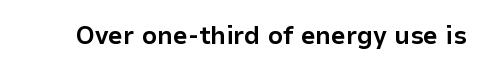
Only glyphs here, with clear space below each row. Rendered with straight, roman letterforms. The glyphs have the mass of a bold cut. Observe the ordinary spacing: letters are neighbours, not strangers.
